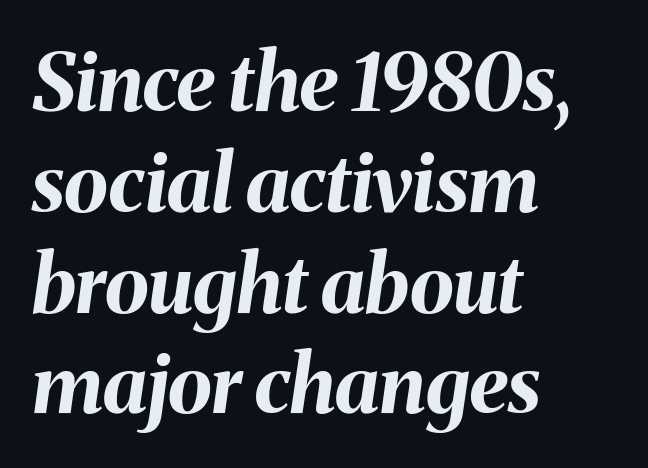
The image shows 80 px bold type, italic (leaning right); set left-aligned, normal line spacing (1.26x), normal letter spacing, not underlined; medium stroke contrast and a medium x-height.
